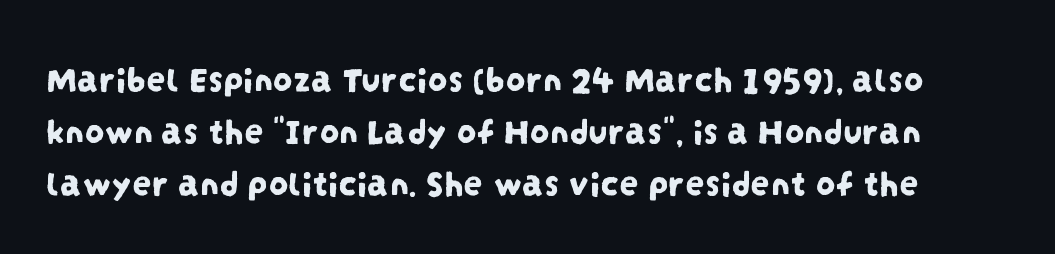
The image shows 39 px condensed sans-serif type; set normal line spacing (1.33x), normal letter spacing, not underlined; low stroke contrast and a large x-height.
